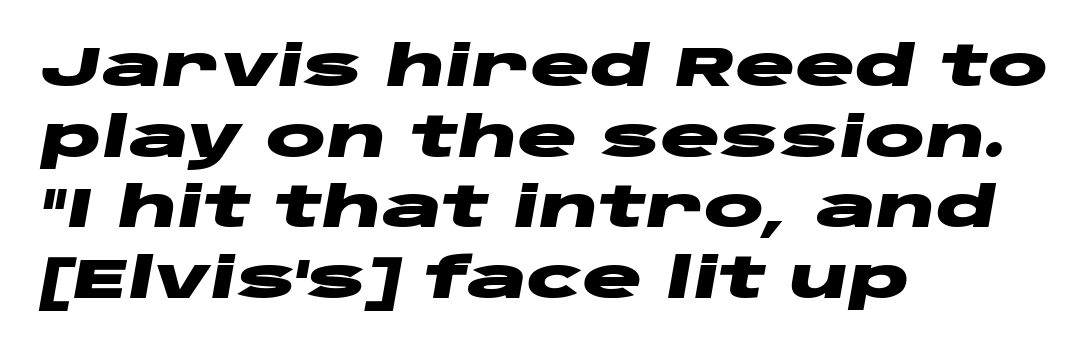
The passage shown has conventional tracking throughout. Looks like regular typesetting: each glyph gets only the width it needs. The strokes are fattened all the way to bold. In CSS terms this would be text-align: left. Notice how descenders clear the ascenders below comfortably — that's standard leading. The specimen reads as italic at a glance.
